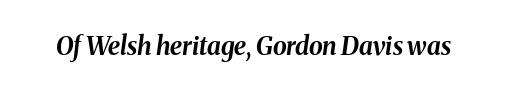
{"italic": "yes", "lean": "right", "slant_degrees": 8, "bold": "yes", "underline": "no", "letter_spacing": "normal", "letter_spacing_em": 0.0, "glyph_px": 25}
